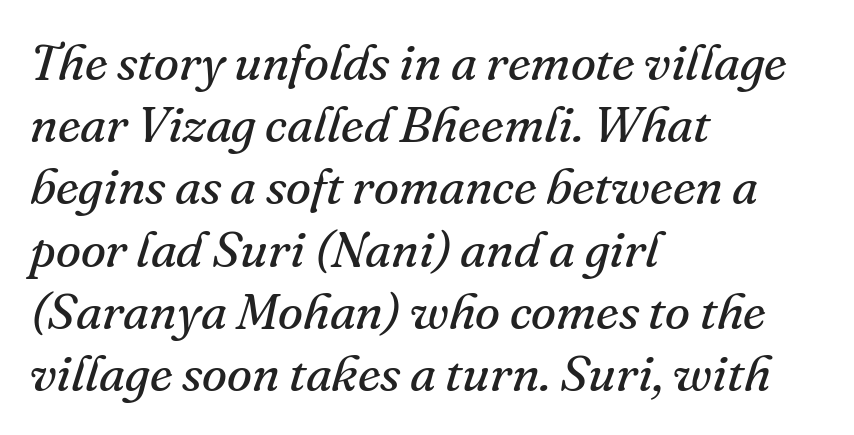
Q: Is the text bold? A: No.
Q: Is the text italic (slanted)? A: Yes, it leans right by about 16 degrees.
Q: Is the typeface a serif or a sans-serif typeface? A: Serif.
Q: Is the text underlined? A: No.
Q: How is the paragraph aligned? A: Left-aligned.
Q: Is the spacing between letters normal or unusually wide? A: Normal.
Q: Width (condensed, normal, or wide)? A: Normal.
Q: Stroke contrast? A: Medium.
Q: x-height? A: Small.
Q: Monospaced? A: No.
